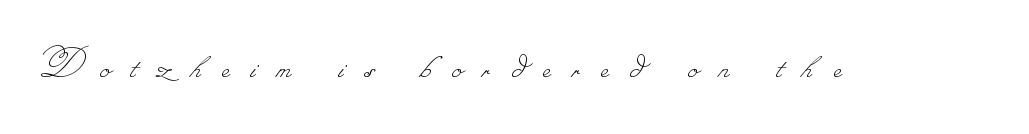
The image shows 43 px thin type; set unusually wide letter spacing (+0.49 em), not underlined; low stroke contrast.
